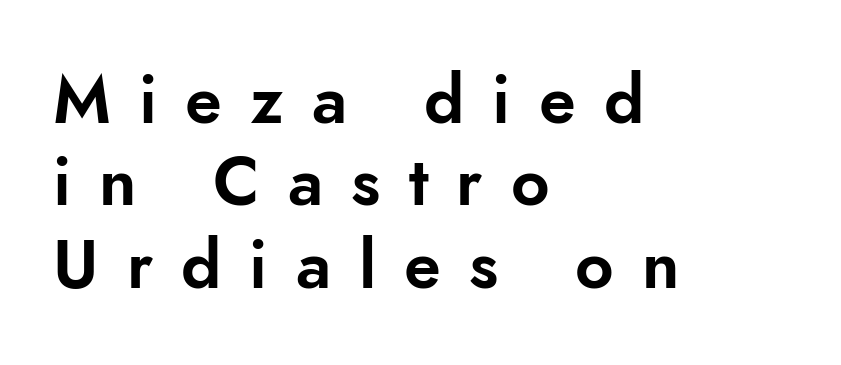
Q: Is the text italic (slanted)? A: No, it is upright.
Q: Is the typeface a serif or a sans-serif typeface? A: Sans-serif.
Q: Is the text underlined? A: No.
Q: How is the paragraph aligned? A: Left-aligned.
Q: Is the spacing between letters normal or unusually wide? A: Unusually wide.
Q: Width (condensed, normal, or wide)? A: Normal.
Q: Stroke contrast? A: Low.
Q: x-height? A: Small.
Q: Monospaced? A: No.
